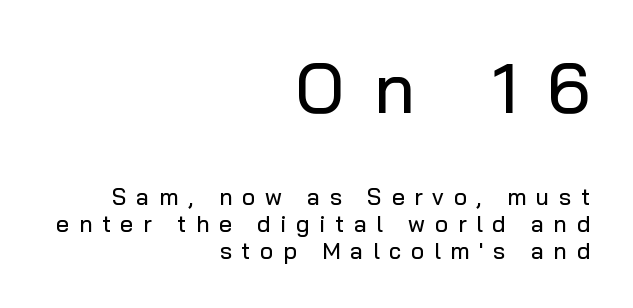
Any mark beneath the type? The region is blank. Here the designer chose a conventional face with non-uniform glyph widths. Right-aligned paragraph, ragged on the left. The face used here is rendered with a markedly widened letterfit. Do the letters lean? They stand straight.
